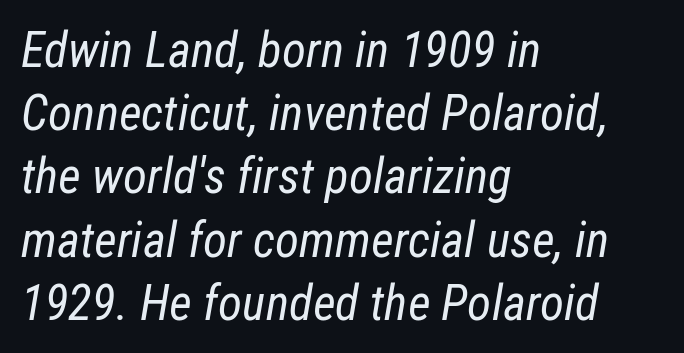
The image shows 49 px regular-weight, condensed type, italic (leaning right); set left-aligned, normal line spacing (1.29x), normal letter spacing, not underlined; low stroke contrast and a medium x-height.
